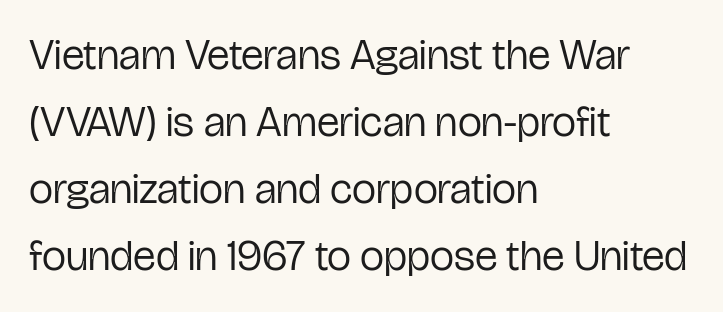
Q: Is the text bold? A: No.
Q: Is the text italic (slanted)? A: No, it is upright.
Q: Is the typeface a serif or a sans-serif typeface? A: Sans-serif.
Q: Is the text underlined? A: No.
Q: How is the paragraph aligned? A: Left-aligned.
Q: Is the spacing between letters normal or unusually wide? A: Normal.
Q: Is the spacing between lines tight, normal or loose? A: Normal.
Q: Width (condensed, normal, or wide)? A: Condensed.
Q: Stroke contrast? A: Low.
Q: x-height? A: Medium.
Q: Monospaced? A: No.
